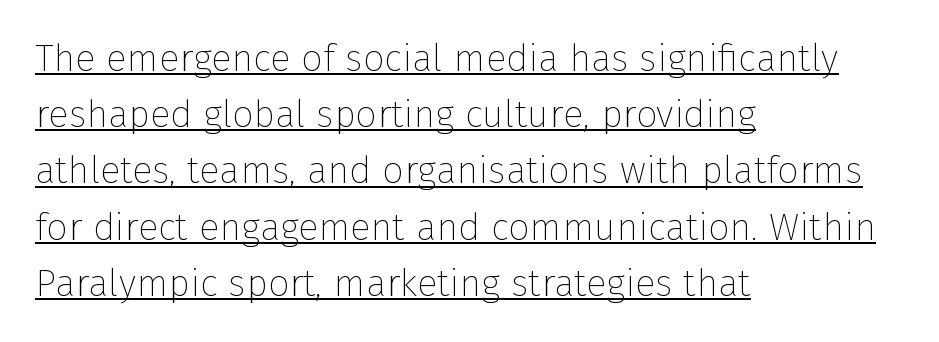
The image shows 38 px thin sans-serif type, upright; set left-aligned, normal line spacing (1.48x), normal letter spacing, underlined; low stroke contrast and a medium x-height.
